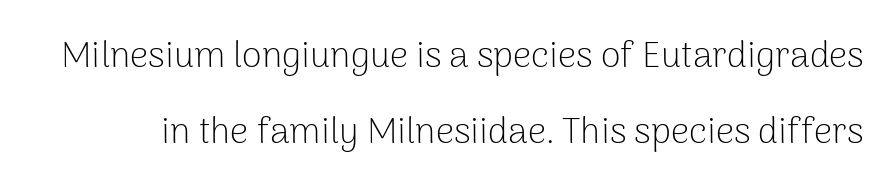
Q: Is the text bold? A: No.
Q: Is the text italic (slanted)? A: No, it is upright.
Q: Is the typeface a serif or a sans-serif typeface? A: Sans-serif.
Q: Is the text underlined? A: No.
Q: Is the spacing between letters normal or unusually wide? A: Normal.
Q: Is the spacing between lines tight, normal or loose? A: Loose.
Q: Width (condensed, normal, or wide)? A: Normal.
Q: Stroke contrast? A: Low.
Q: x-height? A: Medium.
Q: Monospaced? A: No.
